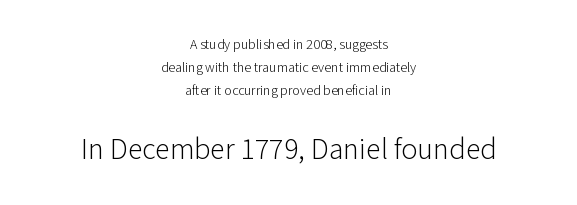
The image shows 30 px light sans-serif type, upright; set centered, normal line spacing (1.66x), normal letter spacing, not underlined; the second (bottom) block is 2.14x larger; low stroke contrast and a medium x-height.
